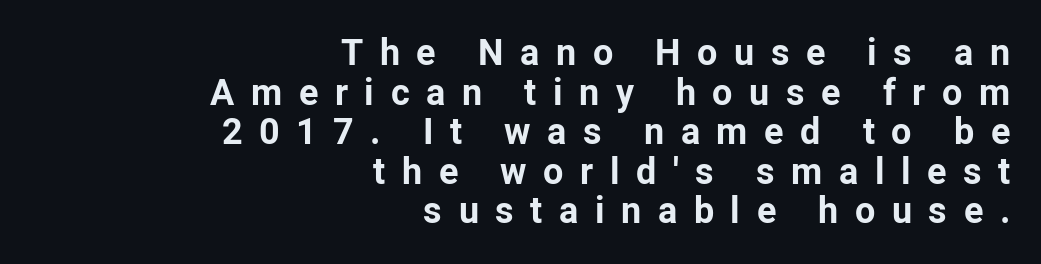
{"serif": "no", "italic": "no", "bold": "yes", "weight": "bold", "width": "normal", "stroke_contrast": "low", "x_height": "medium", "monospaced": "no", "underline": "no", "align": "right", "line_spacing": "tight", "line_spacing_ratio": 1.1, "letter_spacing": "wide", "letter_spacing_em": 0.46, "glyph_px": 36}
